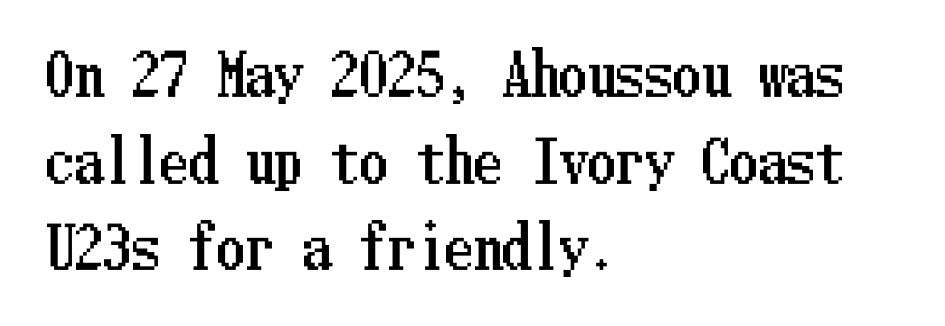
Q: Is the text italic (slanted)? A: No, it is upright.
Q: Is the text underlined? A: No.
Q: How is the paragraph aligned? A: Left-aligned.
Q: Is the spacing between letters normal or unusually wide? A: Normal.
Q: Is the spacing between lines tight, normal or loose? A: Normal.
Q: Width (condensed, normal, or wide)? A: Condensed.
Q: Stroke contrast? A: Low.
Q: x-height? A: Medium.
